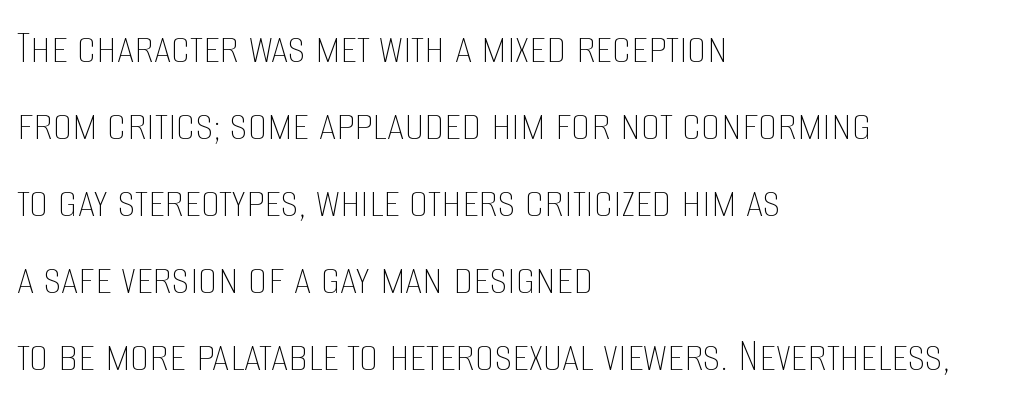
The image shows 49 px thin, condensed type, upright; set left-aligned, normal line spacing (1.57x), normal letter spacing, not underlined; low stroke contrast and a large x-height.
